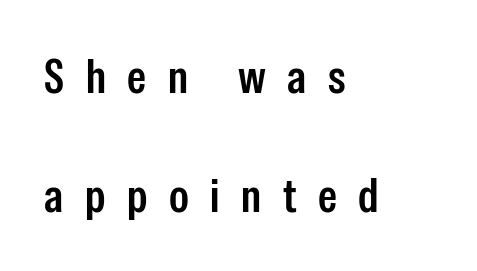
Q: Is the text italic (slanted)? A: No, it is upright.
Q: Is the typeface a serif or a sans-serif typeface? A: Sans-serif.
Q: Is the text underlined? A: No.
Q: How is the paragraph aligned? A: Left-aligned.
Q: Is the spacing between letters normal or unusually wide? A: Unusually wide.
Q: Is the spacing between lines tight, normal or loose? A: Loose.
Q: Width (condensed, normal, or wide)? A: Condensed.
Q: Stroke contrast? A: Low.
Q: x-height? A: Medium.
Q: Monospaced? A: No.
